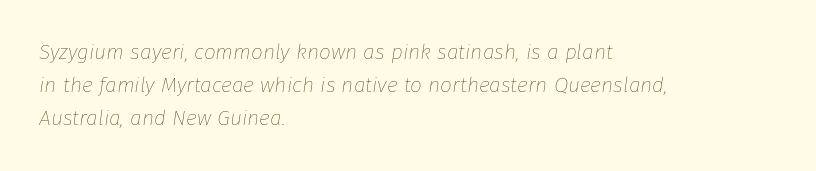
The image shows 21 px text type, italic (leaning right); set left-aligned, normal line spacing (1.58x), normal letter spacing, not underlined.
